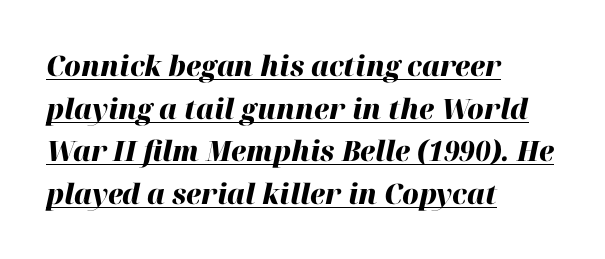
The image shows 28 px heavy type, italic (leaning right); set left-aligned, normal line spacing (1.52x), normal letter spacing, underlined; high stroke contrast and a medium x-height.
